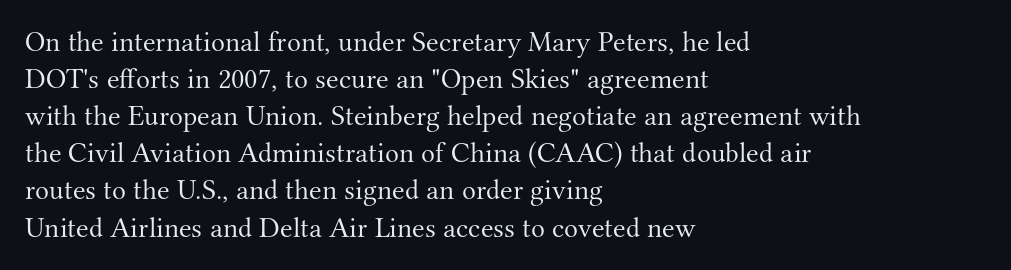
Q: Is the text bold? A: No.
Q: Is the text italic (slanted)? A: No, it is upright.
Q: Is the typeface a serif or a sans-serif typeface? A: Serif.
Q: Is the text underlined? A: No.
Q: How is the paragraph aligned? A: Left-aligned.
Q: Is the spacing between letters normal or unusually wide? A: Normal.
Q: Is the spacing between lines tight, normal or loose? A: Normal.
Q: Width (condensed, normal, or wide)? A: Normal.
Q: Stroke contrast? A: Medium.
Q: x-height? A: Small.
Q: Monospaced? A: No.
